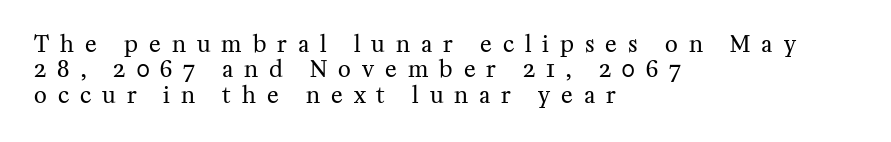
{"italic": "no", "bold": "no", "underline": "no", "align": "left", "line_spacing": "tight", "line_spacing_ratio": 1.15, "letter_spacing": "wide", "letter_spacing_em": 0.5, "glyph_px": 22}
